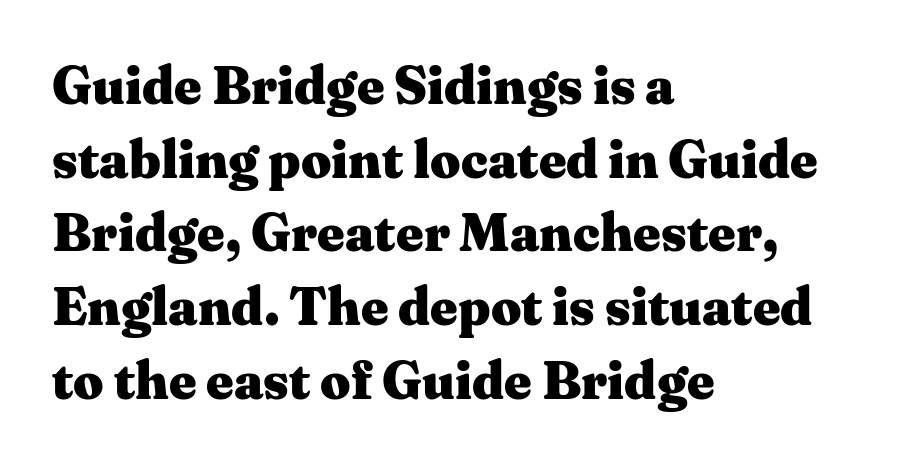
The image shows 53 px heavy, wide serif type, upright; set left-aligned, normal line spacing (1.39x), normal letter spacing, not underlined; medium stroke contrast and a medium x-height.
